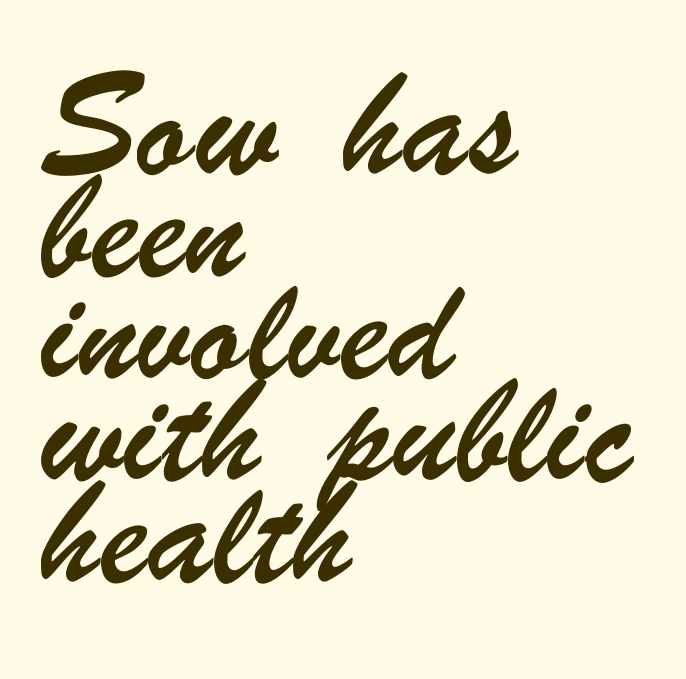
Words float on clear page, feet unadorned. Which margin do the lines hug? The left one — the right edge is uneven. Nothing unusual about the tracking: characters are spaced as the font intends. The rendering uses a moderate line-height, typical for paragraphs. Note the varied advance widths — an 'i' is clearly narrower than an 'm'.
